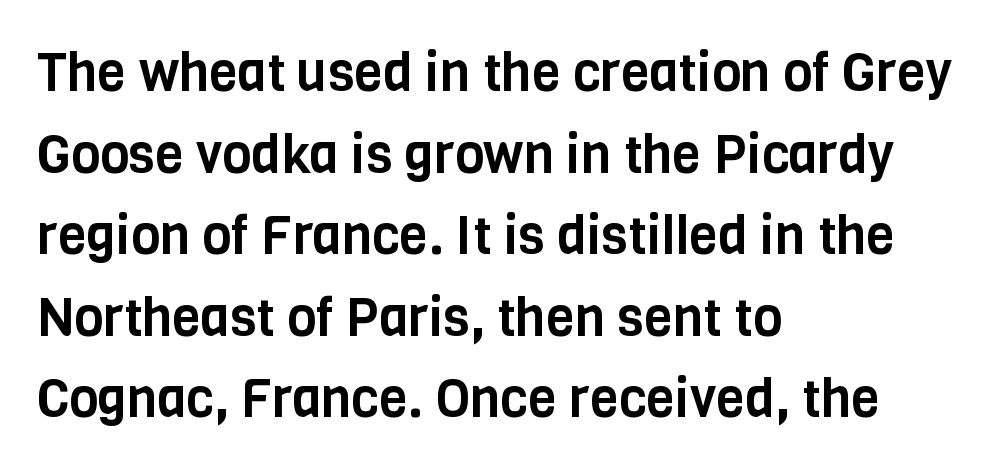
The image shows 53 px condensed sans-serif type, upright; set left-aligned, normal line spacing (1.54x), normal letter spacing, not underlined; low stroke contrast and a large x-height.
